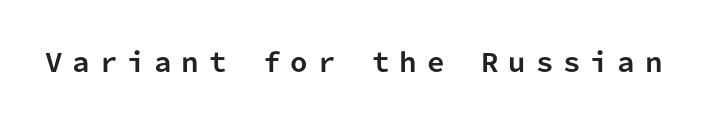
The image shows 25 px bold type, upright; set unusually wide letter spacing (+0.39 em), not underlined.
